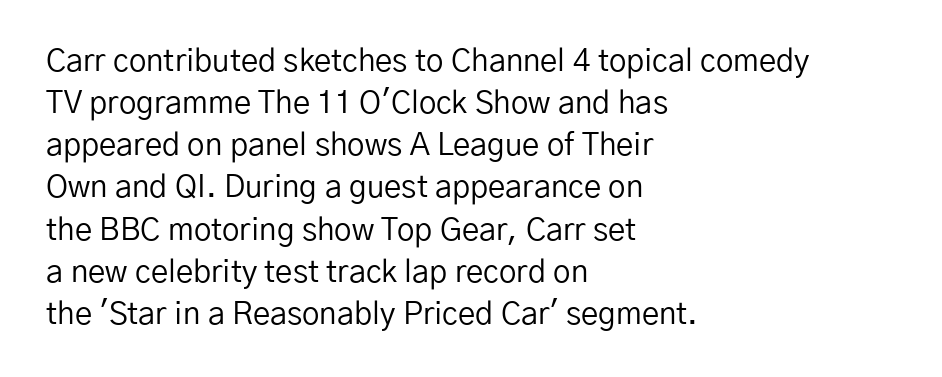
Q: Is the text bold? A: No.
Q: Is the text italic (slanted)? A: No, it is upright.
Q: Is the typeface a serif or a sans-serif typeface? A: Sans-serif.
Q: Is the text underlined? A: No.
Q: How is the paragraph aligned? A: Left-aligned.
Q: Is the spacing between letters normal or unusually wide? A: Normal.
Q: Is the spacing between lines tight, normal or loose? A: Normal.
Q: Width (condensed, normal, or wide)? A: Normal.
Q: Stroke contrast? A: Low.
Q: x-height? A: Medium.
Q: Monospaced? A: No.
